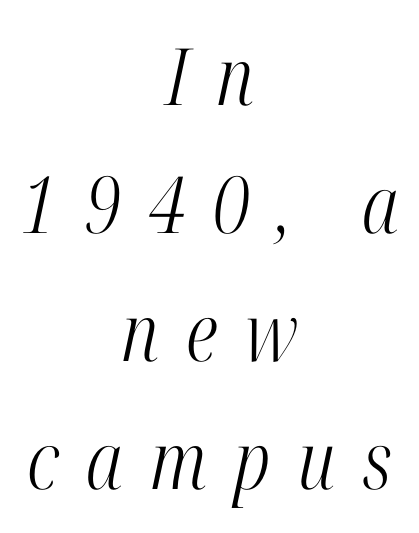
Q: Is the text bold? A: No.
Q: Is the text italic (slanted)? A: Yes, it leans right by about 12 degrees.
Q: Is the typeface a serif or a sans-serif typeface? A: Serif.
Q: Is the text underlined? A: No.
Q: How is the paragraph aligned? A: Centered.
Q: Is the spacing between letters normal or unusually wide? A: Unusually wide.
Q: Is the spacing between lines tight, normal or loose? A: Normal.
Q: Width (condensed, normal, or wide)? A: Condensed.
Q: Stroke contrast? A: High.
Q: x-height? A: Medium.
Q: Monospaced? A: No.
